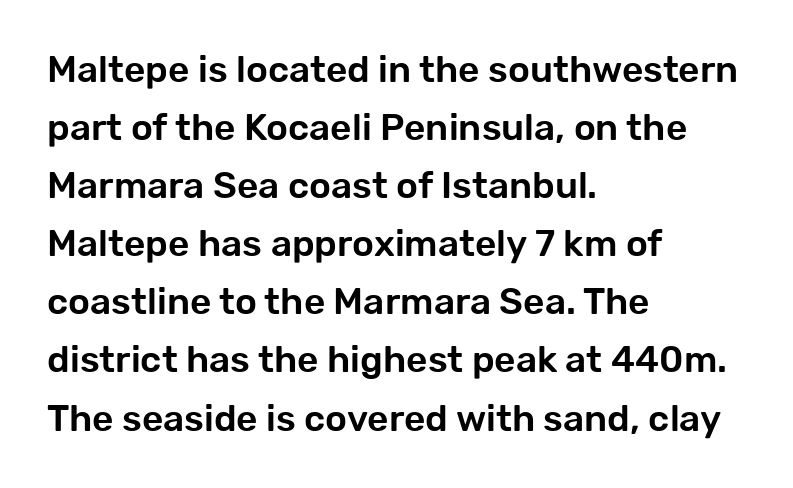
{"serif": "no", "italic": "no", "width": "normal", "stroke_contrast": "low", "x_height": "medium", "monospaced": "no", "underline": "no", "align": "left", "line_spacing": "normal", "line_spacing_ratio": 1.57, "letter_spacing": "normal", "letter_spacing_em": 0.0, "glyph_px": 37}
